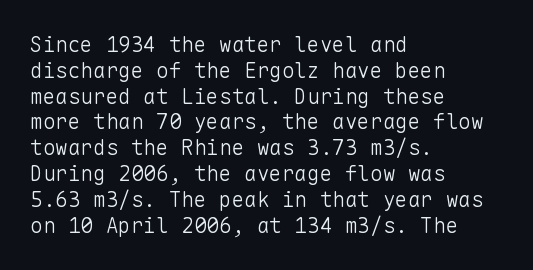
The image shows 21 px text type, upright; set left-aligned, line spacing 1.23x, normal letter spacing, not underlined.
